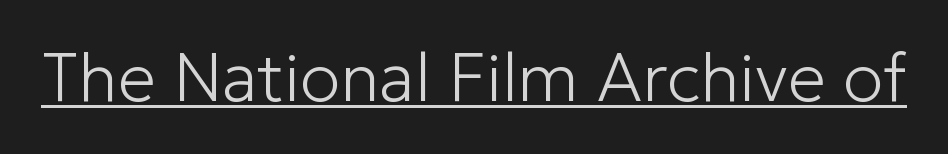
What kind of face is this? One without serifs — a sans. In designer terms, the underline attribute is active on this setting. Each word holds together tightly as a unit, with standard inter-letter gaps. No italicization has been applied; the sample stays upright.
